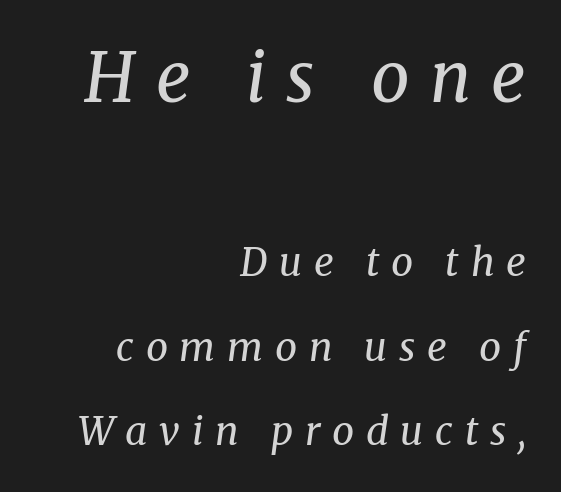
Q: Is the text bold? A: No.
Q: Is the text italic (slanted)? A: Yes, it leans right by about 8 degrees.
Q: Is the typeface a serif or a sans-serif typeface? A: Serif.
Q: Is the text underlined? A: No.
Q: How is the paragraph aligned? A: Right-aligned.
Q: Is the spacing between letters normal or unusually wide? A: Unusually wide.
Q: Is the spacing between lines tight, normal or loose? A: Loose.
Q: Which block of text is set in a larger size, the first (top) or the second (bottom)? A: The first (top) one.
Q: Width (condensed, normal, or wide)? A: Normal.
Q: Stroke contrast? A: Medium.
Q: x-height? A: Medium.
Q: Monospaced? A: No.
